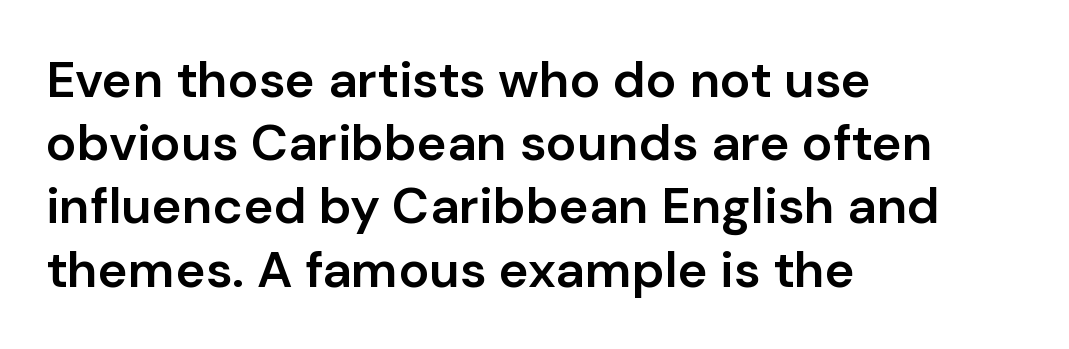
Q: Is the text bold? A: Semi-bold.
Q: Is the text italic (slanted)? A: No, it is upright.
Q: Is the typeface a serif or a sans-serif typeface? A: Sans-serif.
Q: Is the text underlined? A: No.
Q: How is the paragraph aligned? A: Left-aligned.
Q: Is the spacing between letters normal or unusually wide? A: Normal.
Q: Width (condensed, normal, or wide)? A: Normal.
Q: Stroke contrast? A: Low.
Q: x-height? A: Medium.
Q: Monospaced? A: No.
